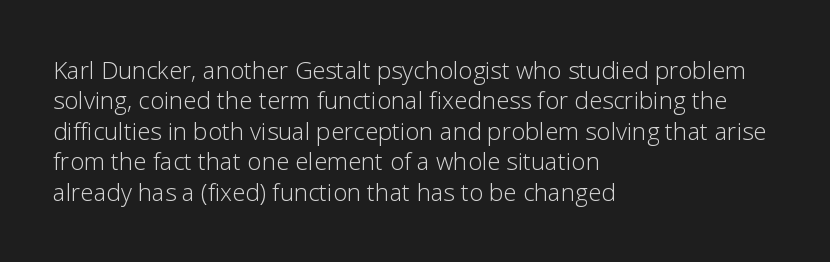
The type sits square on the baseline with zero lean. Only glyphs here, with clear space below each row. This sample is left-justified, so line endings fall wherever the words run out. Nothing unusual about the tracking: characters are spaced as the font intends. No extra ink here — the face is not bold.
